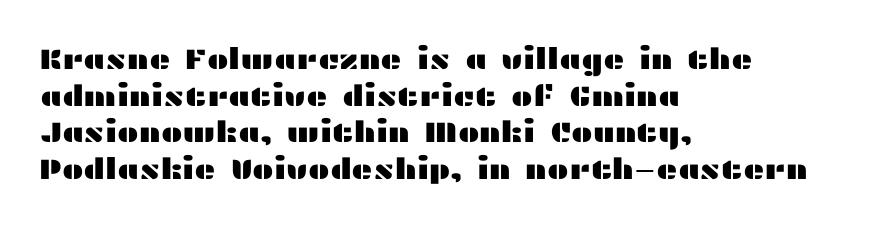
The image shows 29 px wide sans-serif type, upright; set left-aligned, normal line spacing (1.26x), normal letter spacing, not underlined; medium stroke contrast and a medium x-height.
